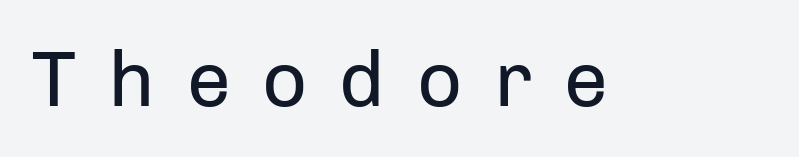
These lines are rendered in a variable-pitch font. This is roman type, the default non-slanted kind. No word sits above an underline. Think standard paragraph weight, or any step lighter than that. No feet cap the strokes, marking this as sans-serif type.
